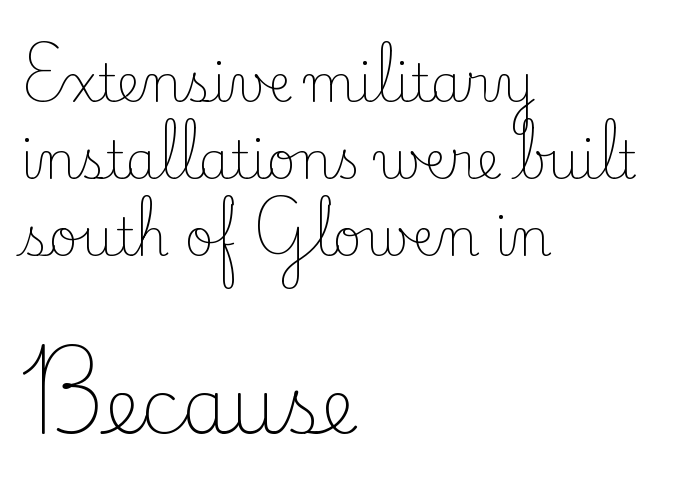
{"serif": "yes", "italic": "no", "bold": "no", "weight": "light", "width": "normal", "stroke_contrast": "low", "x_height": "small", "monospaced": "no", "underline": "no", "align": "left", "line_spacing": "normal", "line_spacing_ratio": 1.51, "letter_spacing": "normal", "letter_spacing_em": 0.0, "larger_block": "second", "size_ratio": 1.49, "glyph_px": 76}
